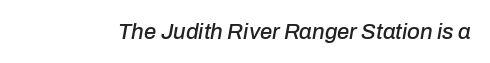
Q: Is the text italic (slanted)? A: Yes, it leans right by about 10 degrees.
Q: Is the text underlined? A: No.
Q: Is the spacing between letters normal or unusually wide? A: Normal.
